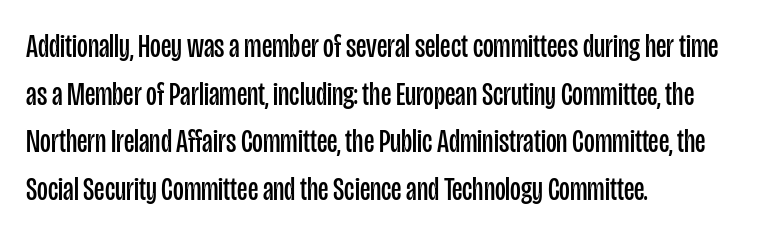
The image shows 33 px regular-weight, condensed sans-serif type, upright; set left-aligned, normal line spacing (1.44x), normal letter spacing, not underlined; low stroke contrast and a large x-height.
